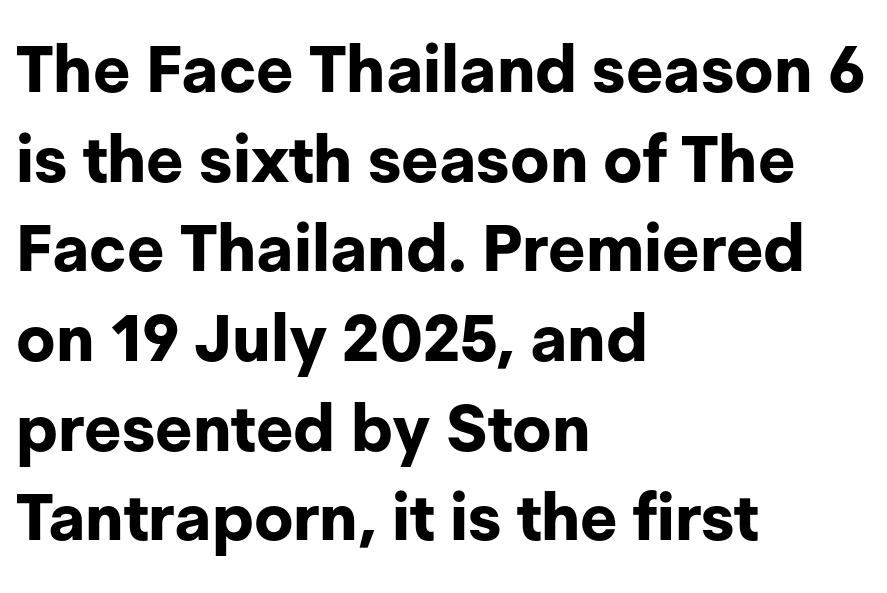
The image shows 65 px bold sans-serif type, upright; set left-aligned, normal line spacing (1.38x), normal letter spacing, not underlined; low stroke contrast and a medium x-height.
